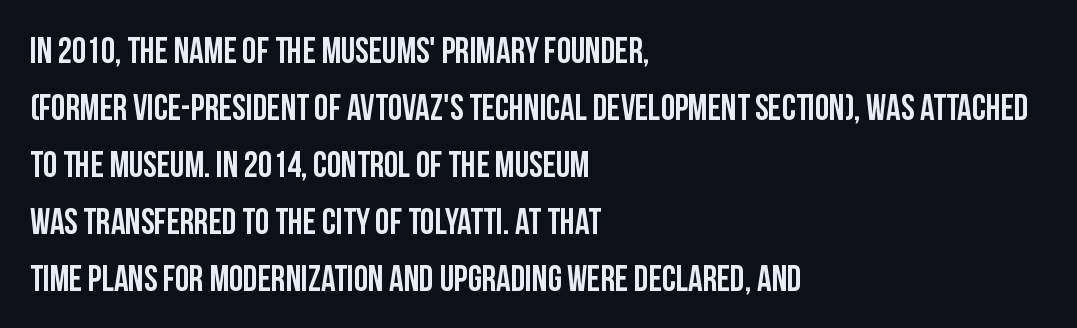
{"serif": "no", "italic": "no", "width": "condensed", "stroke_contrast": "low", "x_height": "large", "monospaced": "no", "underline": "no", "align": "left", "line_spacing": "normal", "line_spacing_ratio": 1.58, "letter_spacing": "normal", "letter_spacing_em": 0.0, "glyph_px": 36}
